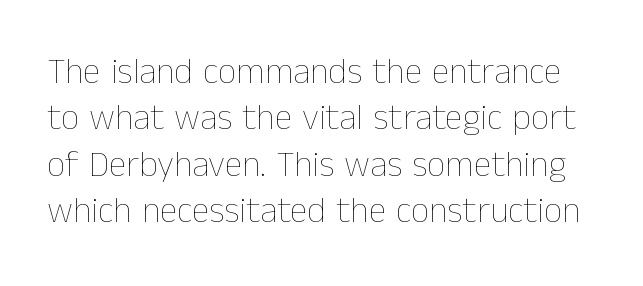
The zone under the glyphs is completely vacant. Letters have the restrained weight of plain body copy at most. The letterforms sit shoulder to shoulder at normal distance. Looks like regular typesetting: each glyph gets only the width it needs. Regular leading. This is the regular roman posture of the typeface.
